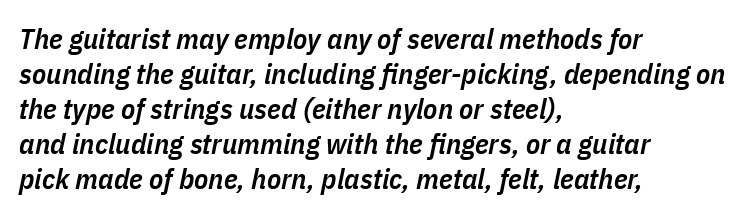
{"italic": "yes", "lean": "right", "slant_degrees": 11, "bold": "semi", "weight": "semibold", "width": "condensed", "stroke_contrast": "low", "x_height": "medium", "monospaced": "no", "underline": "no", "align": "left", "line_spacing_ratio": 1.21, "letter_spacing": "normal", "letter_spacing_em": 0.0, "glyph_px": 29}
